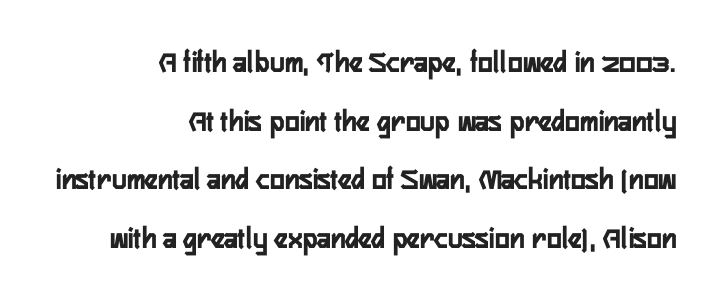
{"serif": "no", "italic": "no", "bold": "yes", "weight": "semibold", "width": "condensed", "stroke_contrast": "low", "x_height": "medium", "monospaced": "no", "underline": "no", "align": "right", "line_spacing_ratio": 1.89, "letter_spacing": "normal", "letter_spacing_em": 0.0, "glyph_px": 31}
